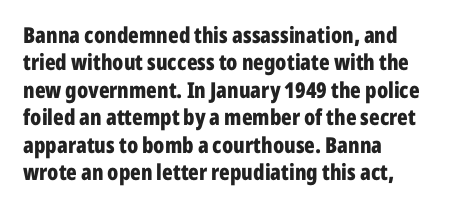
Only glyphs here, with clear space below each row. The type sits square on the baseline with zero lean. Short note: letters normally spaced. Summary of vertical rhythm: regular, with standard interline spacing. Thick stems and heavy bowls — unmistakably bold. Short and long lines alike share a common starting point at left.
